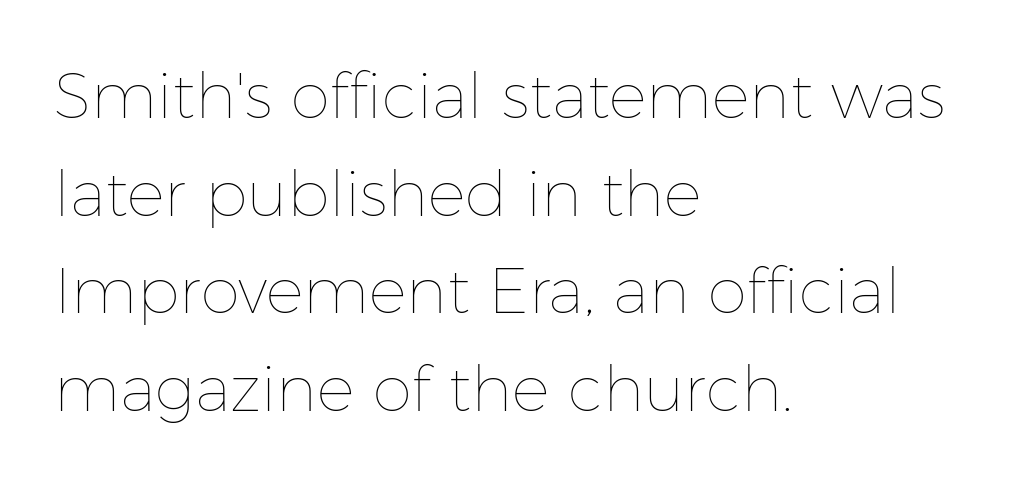
The image shows 63 px thin type, upright; set left-aligned, normal line spacing (1.55x), normal letter spacing, not underlined; low stroke contrast and a medium x-height.
